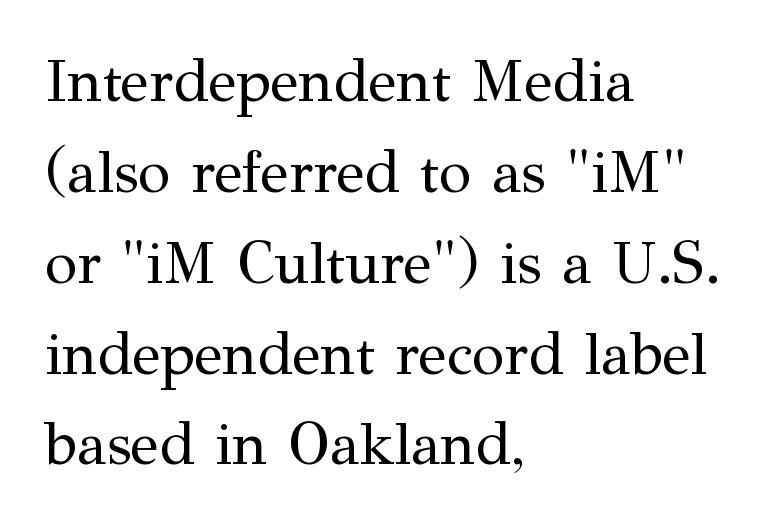
{"serif": "yes", "italic": "no", "bold": "no", "weight": "regular", "width": "normal", "stroke_contrast": "medium", "x_height": "medium", "monospaced": "no", "underline": "no", "align": "left", "line_spacing": "normal", "line_spacing_ratio": 1.54, "letter_spacing": "normal", "letter_spacing_em": 0.0, "glyph_px": 59}
